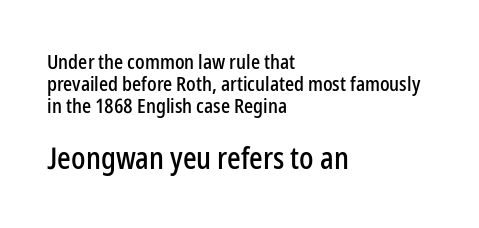
Q: Is the text italic (slanted)? A: No, it is upright.
Q: Is the typeface a serif or a sans-serif typeface? A: Sans-serif.
Q: Is the text underlined? A: No.
Q: How is the paragraph aligned? A: Left-aligned.
Q: Is the spacing between letters normal or unusually wide? A: Normal.
Q: Is the spacing between lines tight, normal or loose? A: Tight.
Q: Which block of text is set in a larger size, the first (top) or the second (bottom)? A: The second (bottom) one.
Q: Width (condensed, normal, or wide)? A: Condensed.
Q: Stroke contrast? A: Low.
Q: x-height? A: Medium.
Q: Monospaced? A: No.
